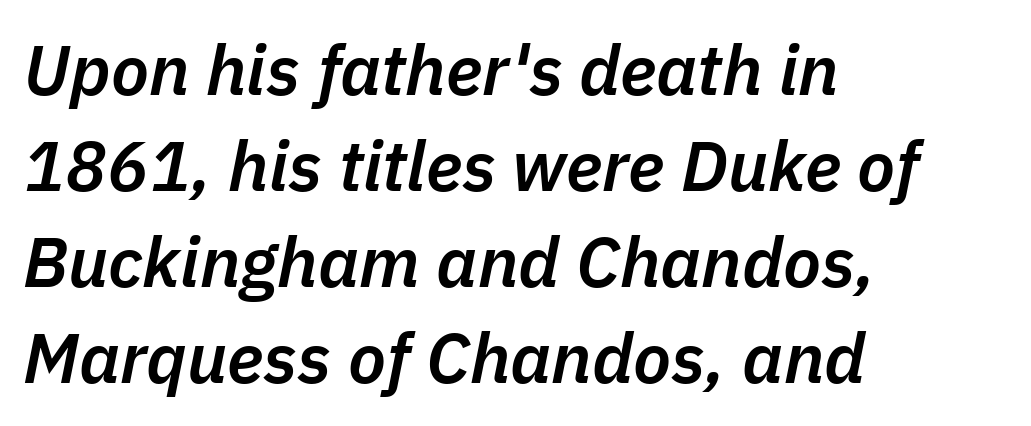
{"italic": "yes", "lean": "right", "slant_degrees": 11, "bold": "semi", "weight": "semibold", "width": "normal", "stroke_contrast": "low", "x_height": "medium", "monospaced": "no", "underline": "no", "align": "left", "line_spacing": "normal", "line_spacing_ratio": 1.37, "letter_spacing": "normal", "letter_spacing_em": 0.0, "glyph_px": 70}
